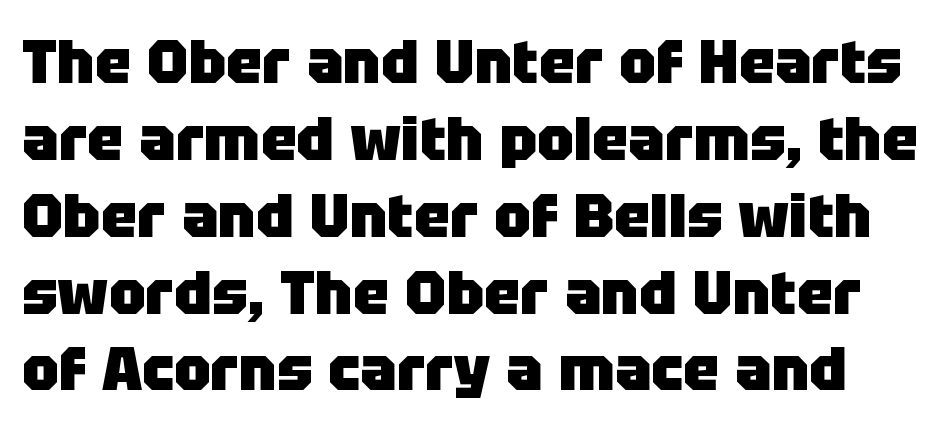
Words float on clear page, feet unadorned. Does extra space separate the letters? No, they use regular spacing. The line-height multiplier appears to be the usual default. Compared with an ordinary text face, these strokes are far heavier — a full bold. The face used here is proportionally spaced, like ordinary book or web type.
